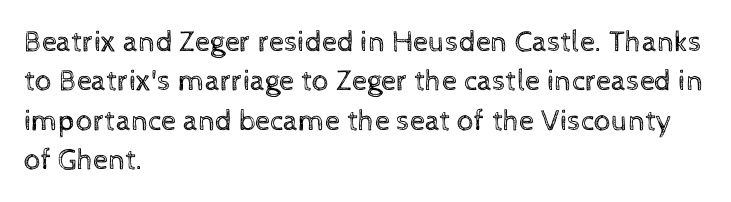
Q: Is the text bold? A: No.
Q: Is the text italic (slanted)? A: No, it is upright.
Q: Is the text underlined? A: No.
Q: How is the paragraph aligned? A: Left-aligned.
Q: Is the spacing between letters normal or unusually wide? A: Normal.
Q: Is the spacing between lines tight, normal or loose? A: Normal.
Q: Width (condensed, normal, or wide)? A: Normal.
Q: x-height? A: Medium.
Q: Monospaced? A: No.
